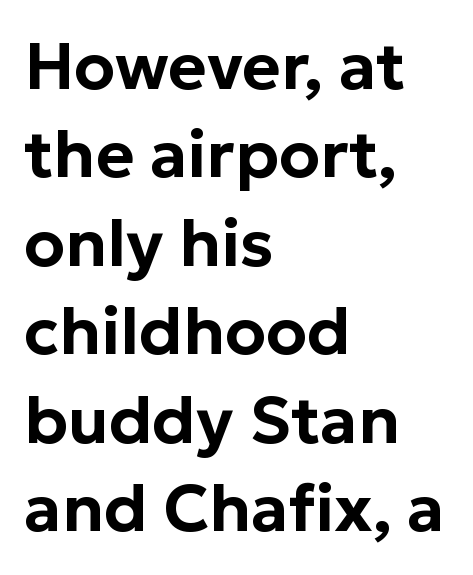
Is the letter spacing exaggerated? No — it looks like the ordinary default. The baseline area is clear. The text was rendered using a sans face with plain stroke endings. Notice how the passage keeps a crisp vertical edge on the left only.
